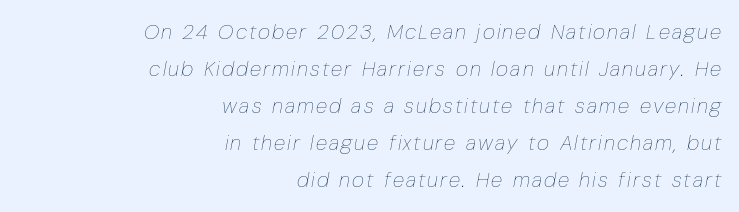
Has an underline been added? It has not. The typeface has the unassuming heft of standard copy or less. Layout note: lines flush right. Italic: yes, the glyphs are oblique.
